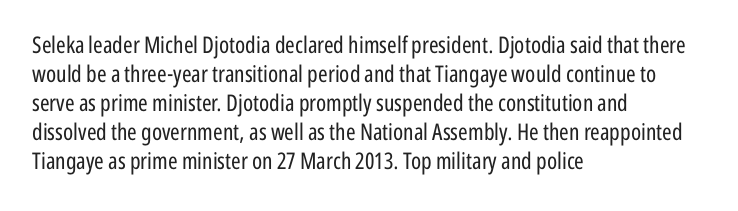
Q: Is the text bold? A: No.
Q: Is the text italic (slanted)? A: No, it is upright.
Q: Is the text underlined? A: No.
Q: How is the paragraph aligned? A: Left-aligned.
Q: Is the spacing between letters normal or unusually wide? A: Normal.
Q: Is the spacing between lines tight, normal or loose? A: Normal.
